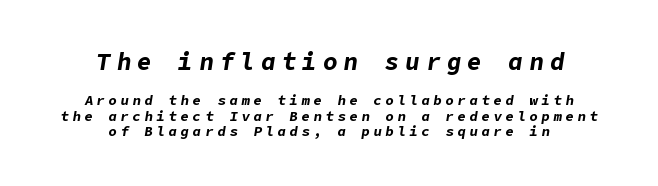
Q: Is the text bold? A: Yes.
Q: Is the text italic (slanted)? A: Yes, it leans right by about 9 degrees.
Q: Is the text underlined? A: No.
Q: How is the paragraph aligned? A: Centered.
Q: Is the spacing between letters normal or unusually wide? A: Unusually wide.
Q: Is the spacing between lines tight, normal or loose? A: Tight.
Q: Which block of text is set in a larger size, the first (top) or the second (bottom)? A: The first (top) one.
